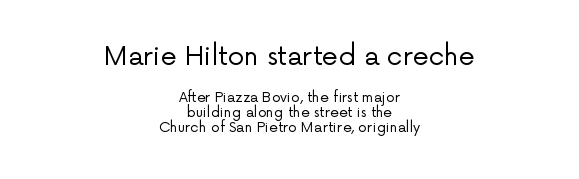
Q: Is the text bold? A: No.
Q: Is the text italic (slanted)? A: No, it is upright.
Q: Is the text underlined? A: No.
Q: How is the paragraph aligned? A: Centered.
Q: Is the spacing between letters normal or unusually wide? A: Normal.
Q: Is the spacing between lines tight, normal or loose? A: Tight.
Q: Which block of text is set in a larger size, the first (top) or the second (bottom)? A: The first (top) one.
